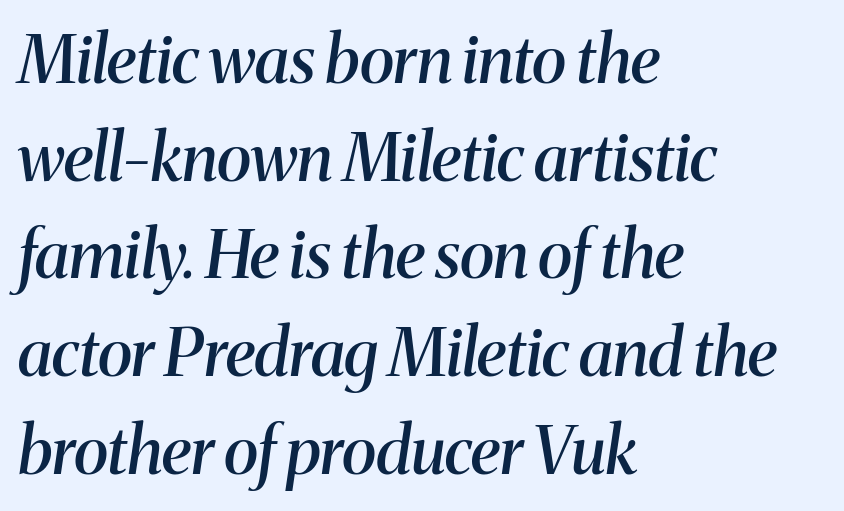
{"serif": "yes", "italic": "yes", "lean": "right", "slant_degrees": 8, "bold": "semi", "weight": "semibold", "width": "normal", "stroke_contrast": "medium", "x_height": "medium", "monospaced": "no", "underline": "no", "align": "left", "line_spacing": "normal", "line_spacing_ratio": 1.48, "letter_spacing": "normal", "letter_spacing_em": 0.0, "glyph_px": 66}
